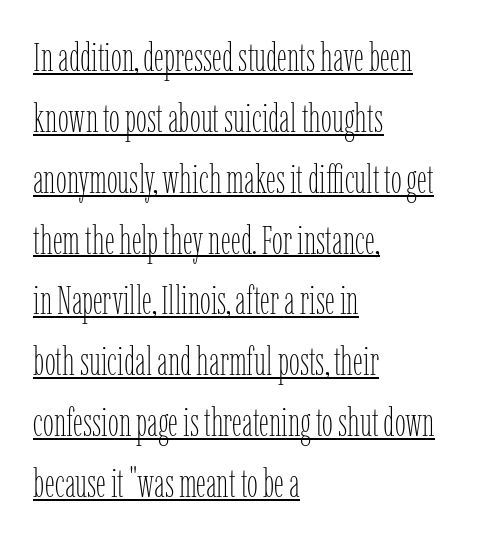
{"italic": "no", "bold": "no", "weight": "thin", "width": "condensed", "stroke_contrast": "low", "x_height": "medium", "monospaced": "no", "underline": "yes", "align": "left", "line_spacing": "normal", "line_spacing_ratio": 1.56, "letter_spacing": "normal", "letter_spacing_em": 0.0, "glyph_px": 39}
